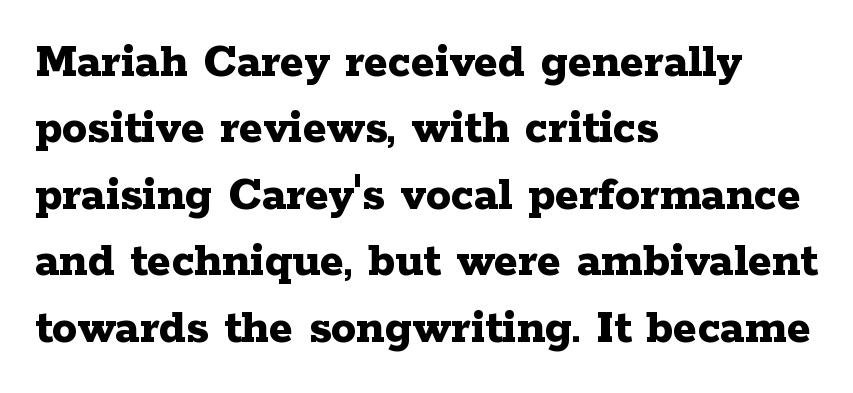
Q: Is the text bold? A: Yes.
Q: Is the text italic (slanted)? A: No, it is upright.
Q: Is the typeface a serif or a sans-serif typeface? A: Serif.
Q: Is the text underlined? A: No.
Q: How is the paragraph aligned? A: Left-aligned.
Q: Is the spacing between letters normal or unusually wide? A: Normal.
Q: Is the spacing between lines tight, normal or loose? A: Normal.
Q: Width (condensed, normal, or wide)? A: Wide.
Q: Stroke contrast? A: Low.
Q: x-height? A: Medium.
Q: Monospaced? A: No.
